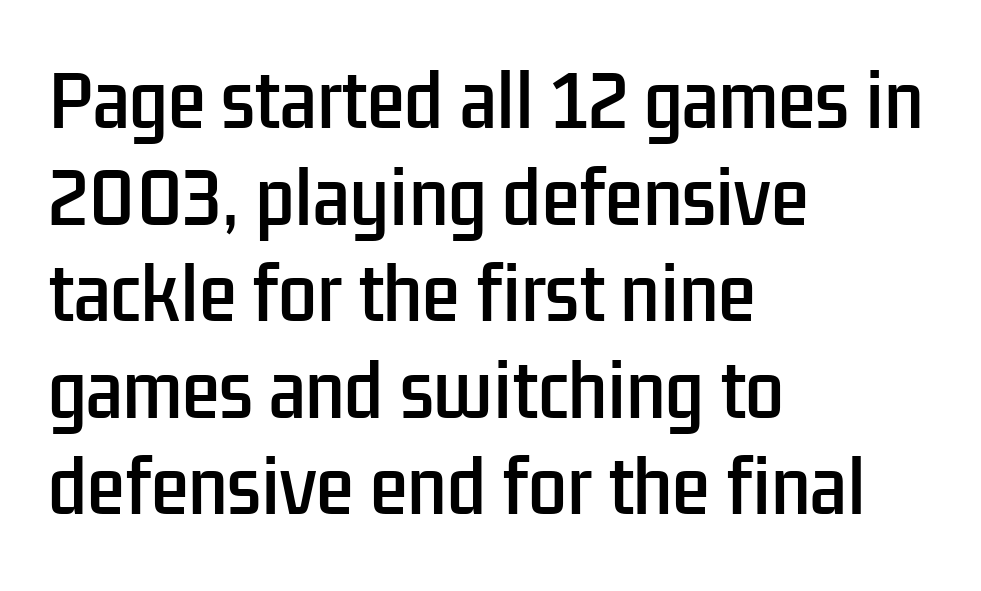
The image shows 69 px condensed sans-serif type, upright; set left-aligned, normal line spacing (1.4x), normal letter spacing, not underlined; low stroke contrast and a medium x-height.
